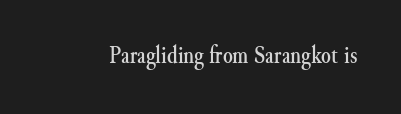
Q: Is the text italic (slanted)? A: No, it is upright.
Q: Is the text underlined? A: No.
Q: Is the spacing between letters normal or unusually wide? A: Normal.
